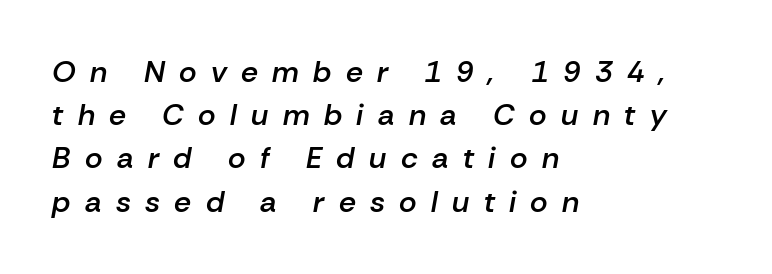
Slant detected: the letters are inclined. Spacing verdict: proportional, widths tailored to each character. Does the weight exceed regular? Yes, but only to semibold. Unmarked baselines from the first word to the last. The setting favours the left margin, as ordinary paragraphs usually do. How would I describe the line gaps? Plain and ordinary.
